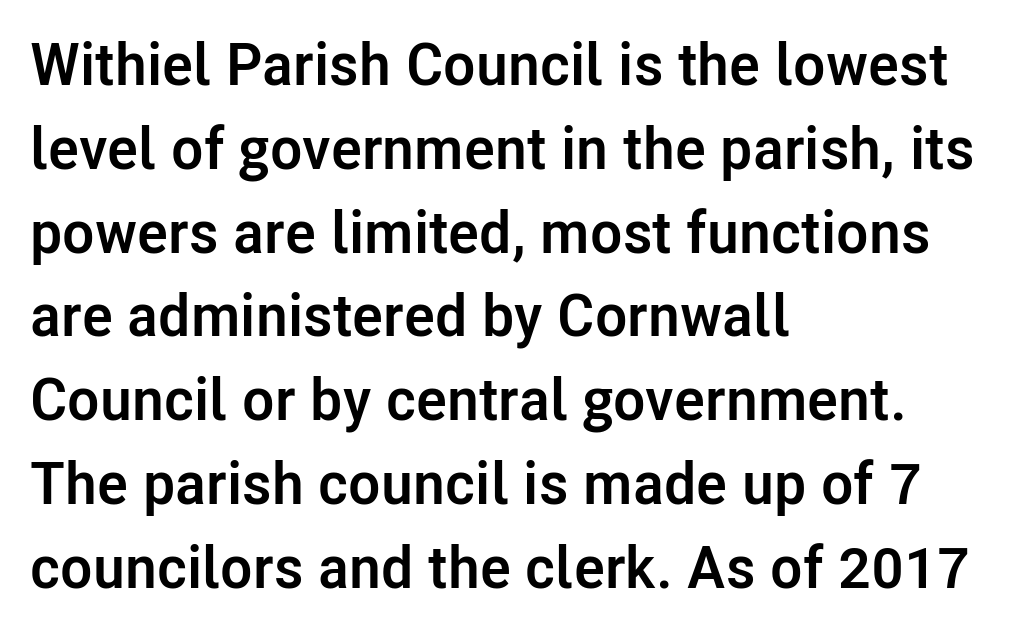
{"serif": "no", "italic": "no", "bold": "yes", "weight": "semibold", "width": "normal", "stroke_contrast": "low", "x_height": "medium", "monospaced": "no", "underline": "no", "align": "left", "line_spacing": "normal", "line_spacing_ratio": 1.42, "letter_spacing": "normal", "letter_spacing_em": 0.0, "glyph_px": 59}
